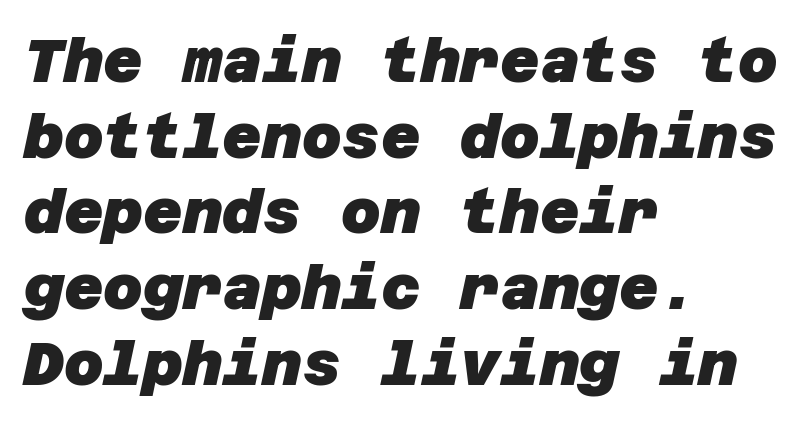
Notice how the passage keeps a crisp vertical edge on the left only. Compared with typical body copy, the letter spacing here is the same. Bare-footed words on every line. Nothing sits at the stroke ends, so this counts as sans-serif. Heavy-handed strokes throughout: this text is bold.
